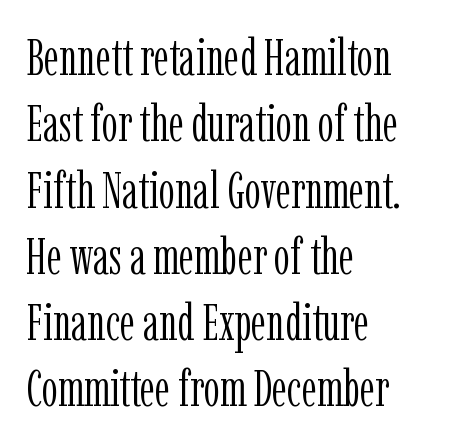
{"serif": "yes", "italic": "no", "bold": "no", "weight": "light", "width": "condensed", "stroke_contrast": "low", "x_height": "medium", "monospaced": "no", "underline": "no", "align": "left", "line_spacing": "normal", "line_spacing_ratio": 1.3, "letter_spacing": "normal", "letter_spacing_em": 0.0, "glyph_px": 51}
